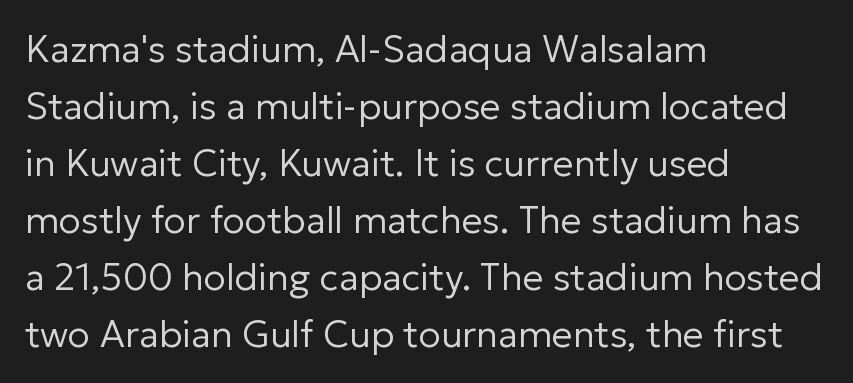
{"serif": "no", "italic": "no", "bold": "no", "weight": "regular", "width": "normal", "stroke_contrast": "low", "x_height": "medium", "monospaced": "no", "underline": "no", "align": "left", "line_spacing": "normal", "line_spacing_ratio": 1.54, "letter_spacing": "normal", "letter_spacing_em": 0.0, "glyph_px": 37}
